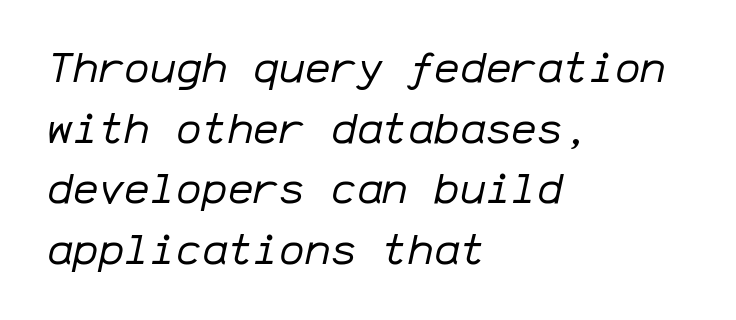
{"italic": "yes", "lean": "right", "slant_degrees": 12, "bold": "no", "weight": "regular", "width": "normal", "stroke_contrast": "low", "x_height": "medium", "monospaced": "yes", "underline": "no", "align": "left", "line_spacing": "normal", "line_spacing_ratio": 1.41, "letter_spacing": "normal", "letter_spacing_em": 0.0, "glyph_px": 43}
